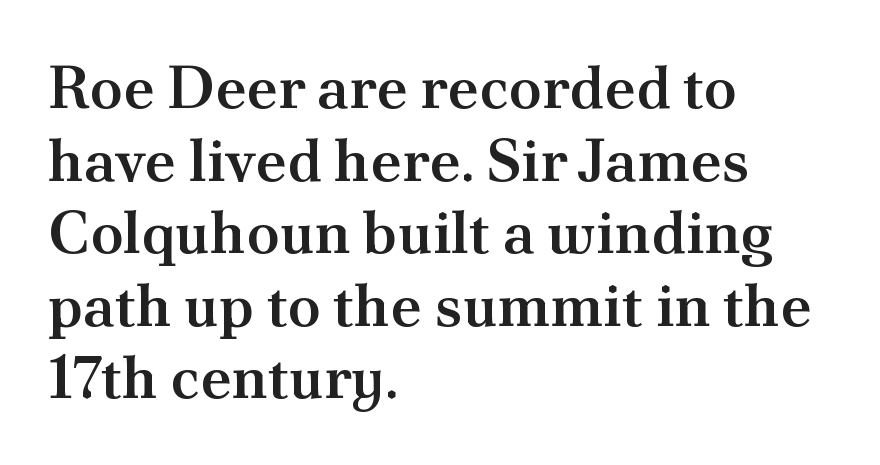
Q: Is the text bold? A: Semi-bold.
Q: Is the text italic (slanted)? A: No, it is upright.
Q: Is the typeface a serif or a sans-serif typeface? A: Serif.
Q: Is the text underlined? A: No.
Q: How is the paragraph aligned? A: Left-aligned.
Q: Is the spacing between letters normal or unusually wide? A: Normal.
Q: Width (condensed, normal, or wide)? A: Normal.
Q: Stroke contrast? A: Medium.
Q: x-height? A: Small.
Q: Monospaced? A: No.
